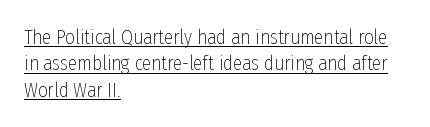
{"italic": "no", "bold": "no", "underline": "yes", "align": "left", "line_spacing": "normal", "line_spacing_ratio": 1.26, "letter_spacing": "normal", "letter_spacing_em": 0.0, "glyph_px": 21}
